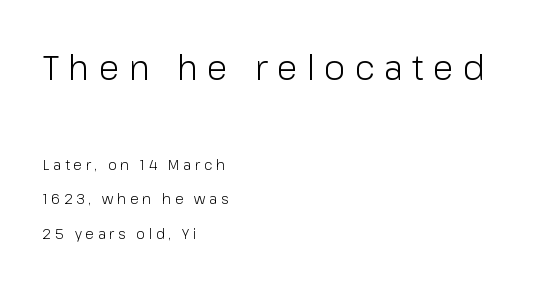
{"serif": "no", "italic": "no", "bold": "no", "weight": "light", "width": "normal", "stroke_contrast": "low", "x_height": "medium", "monospaced": "no", "underline": "no", "align": "left", "line_spacing": "loose", "line_spacing_ratio": 2.48, "letter_spacing": "wide", "letter_spacing_em": 0.27, "larger_block": "first", "size_ratio": 2.43, "glyph_px": 34}
